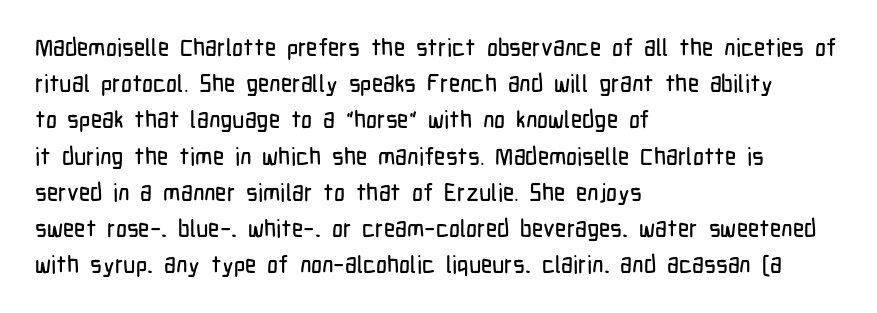
{"italic": "no", "underline": "no", "align": "left", "line_spacing": "normal", "line_spacing_ratio": 1.51, "letter_spacing": "normal", "letter_spacing_em": 0.0, "glyph_px": 24}
